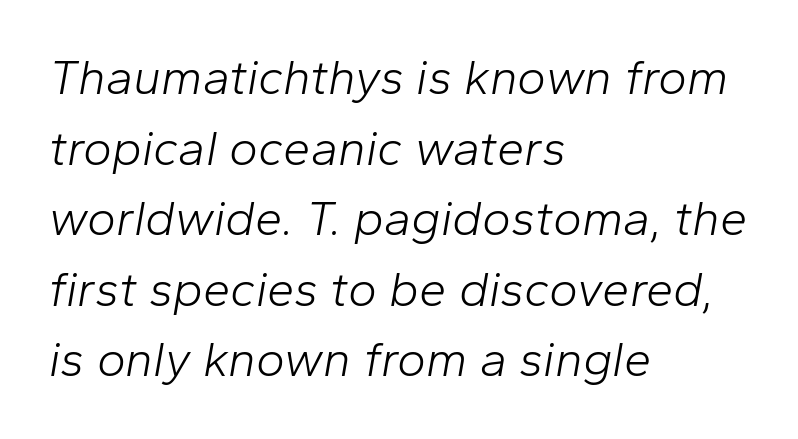
The image shows 49 px light type, italic (leaning right); set left-aligned, normal line spacing (1.44x), normal letter spacing, not underlined; low stroke contrast and a medium x-height.
